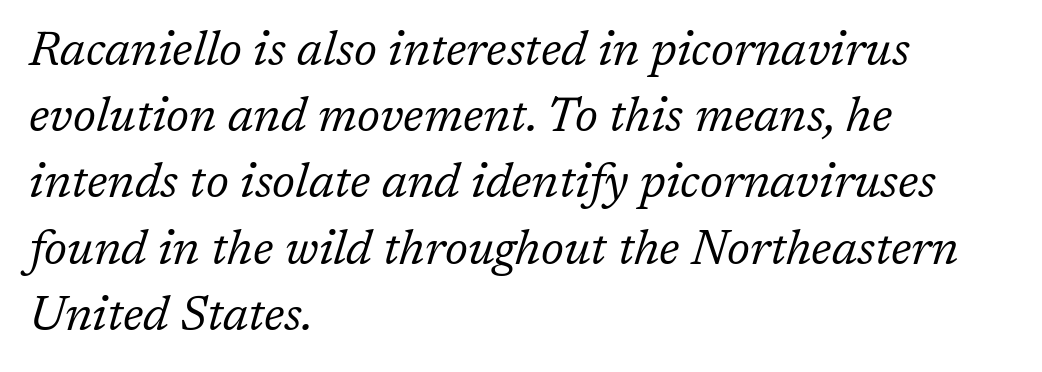
{"serif": "yes", "italic": "yes", "lean": "right", "slant_degrees": 17, "bold": "no", "weight": "regular", "width": "normal", "stroke_contrast": "low", "x_height": "medium", "monospaced": "no", "underline": "no", "align": "left", "line_spacing": "normal", "line_spacing_ratio": 1.38, "letter_spacing": "normal", "letter_spacing_em": 0.0, "glyph_px": 48}
